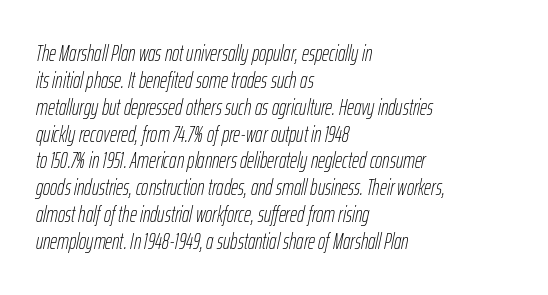
The image shows 22 px text type, italic (leaning right); set left-aligned, line spacing 1.22x, normal letter spacing, not underlined.
